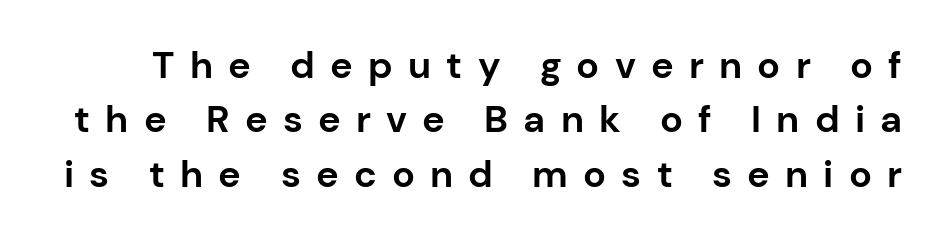
The image shows 38 px bold sans-serif type, upright; set normal line spacing (1.43x), unusually wide letter spacing (+0.4 em), not underlined; low stroke contrast and a medium x-height.
